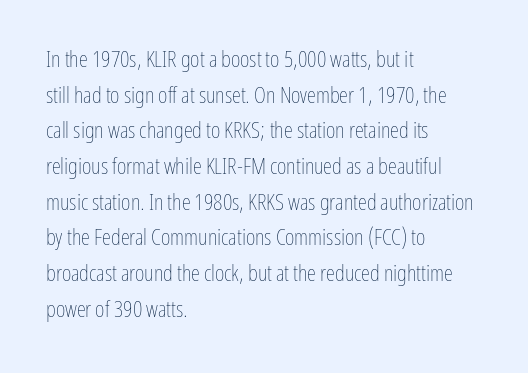
Q: Is the text bold? A: No.
Q: Is the text italic (slanted)? A: No, it is upright.
Q: Is the text underlined? A: No.
Q: How is the paragraph aligned? A: Left-aligned.
Q: Is the spacing between letters normal or unusually wide? A: Normal.
Q: Is the spacing between lines tight, normal or loose? A: Normal.
